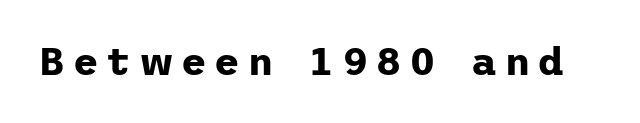
The image shows 39 px bold sans-serif type, upright; set unusually wide letter spacing (+0.21 em), not underlined; low stroke contrast and a medium x-height.
